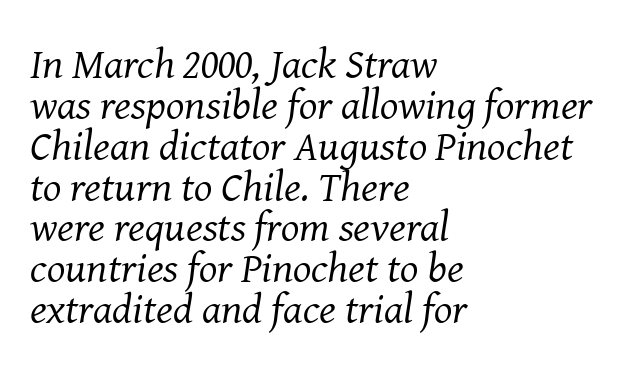
The image shows 43 px regular-weight serif type, italic (leaning right); set left-aligned, tight line spacing (0.95x), normal letter spacing, not underlined; medium stroke contrast and a medium x-height.
